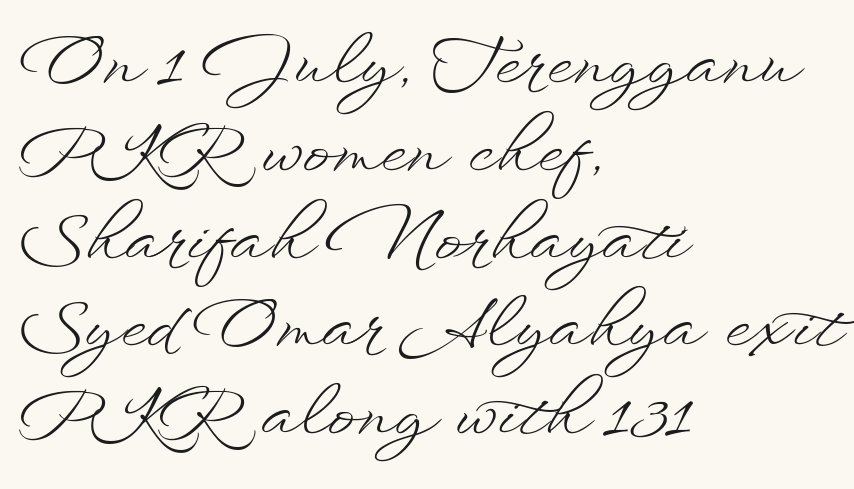
No letter is thick-stroked: the sample isn't bold. Between one letter and the next there's only the usual sliver of space. This rendering uses left alignment, leaving the right contour irregular. The space directly below the letters is spotless. Here the designer chose a conventional face with non-uniform glyph widths.
